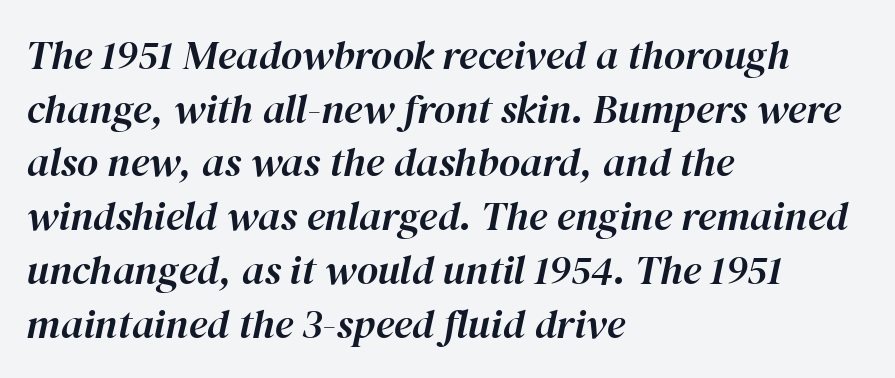
Q: Is the text italic (slanted)? A: Yes, it leans right by about 12 degrees.
Q: Is the text underlined? A: No.
Q: How is the paragraph aligned? A: Left-aligned.
Q: Is the spacing between letters normal or unusually wide? A: Normal.
Q: Is the spacing between lines tight, normal or loose? A: Normal.
Q: Width (condensed, normal, or wide)? A: Normal.
Q: Stroke contrast? A: High.
Q: x-height? A: Medium.
Q: Monospaced? A: No.
